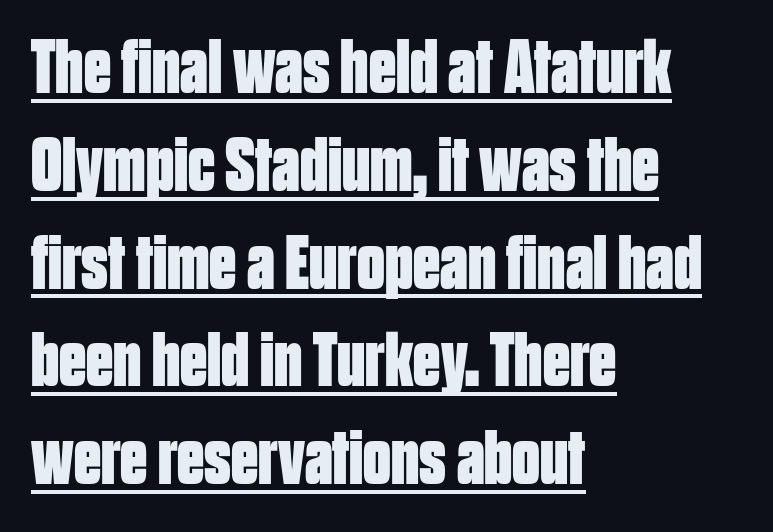
Q: Is the text bold? A: Yes.
Q: Is the text italic (slanted)? A: No, it is upright.
Q: Is the typeface a serif or a sans-serif typeface? A: Sans-serif.
Q: Is the text underlined? A: Yes.
Q: How is the paragraph aligned? A: Left-aligned.
Q: Is the spacing between letters normal or unusually wide? A: Normal.
Q: Is the spacing between lines tight, normal or loose? A: Normal.
Q: Width (condensed, normal, or wide)? A: Condensed.
Q: Stroke contrast? A: Low.
Q: x-height? A: Large.
Q: Monospaced? A: No.
